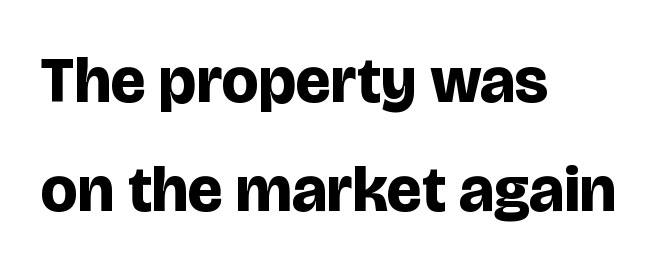
Q: Is the text bold? A: Yes.
Q: Is the text italic (slanted)? A: No, it is upright.
Q: Is the typeface a serif or a sans-serif typeface? A: Sans-serif.
Q: Is the text underlined? A: No.
Q: How is the paragraph aligned? A: Left-aligned.
Q: Is the spacing between letters normal or unusually wide? A: Normal.
Q: Is the spacing between lines tight, normal or loose? A: Normal.
Q: Width (condensed, normal, or wide)? A: Normal.
Q: Stroke contrast? A: Low.
Q: x-height? A: Large.
Q: Monospaced? A: No.
